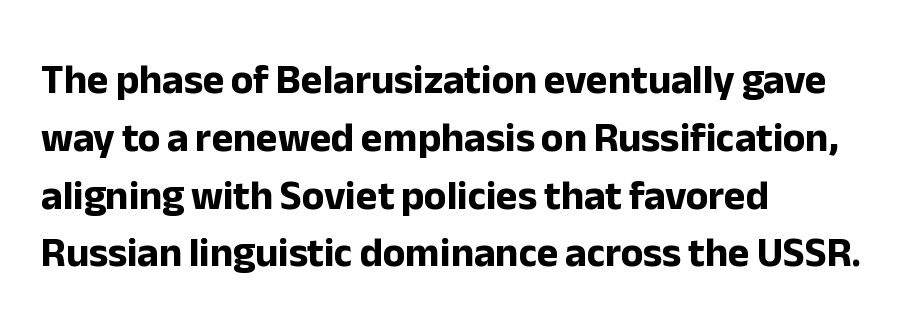
The face used here is a sans, in the tradition of grotesques and geometrics. Posture: straight, roman, zero tilt. Stroke thickness is high; the sample reads as a true bold. Nobody touched the tracking dial on this one. A bare baseline throughout the passage. The rendering anchors every line to the left-hand side.
